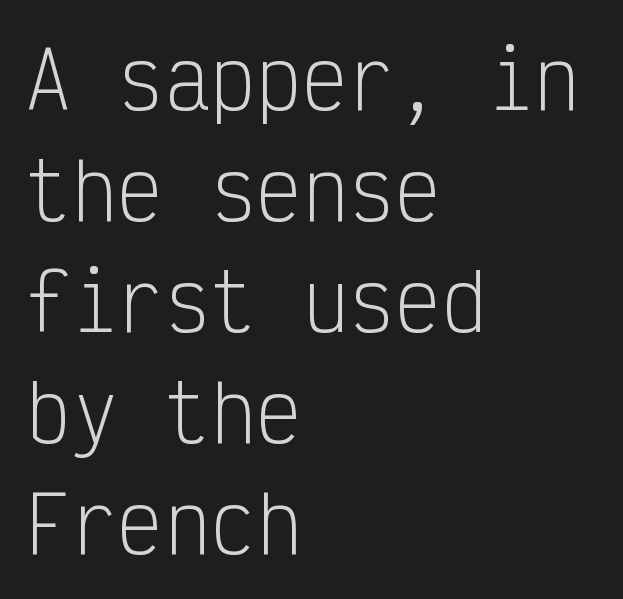
The image shows 77 px light, condensed sans-serif type, upright, monospaced; set left-aligned, normal line spacing (1.44x), normal letter spacing, not underlined; low stroke contrast and a medium x-height.
